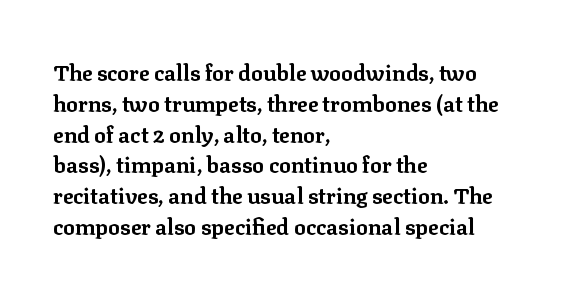
Q: Is the text bold? A: Yes.
Q: Is the text italic (slanted)? A: No, it is upright.
Q: Is the text underlined? A: No.
Q: How is the paragraph aligned? A: Left-aligned.
Q: Is the spacing between letters normal or unusually wide? A: Normal.
Q: Is the spacing between lines tight, normal or loose? A: Normal.
